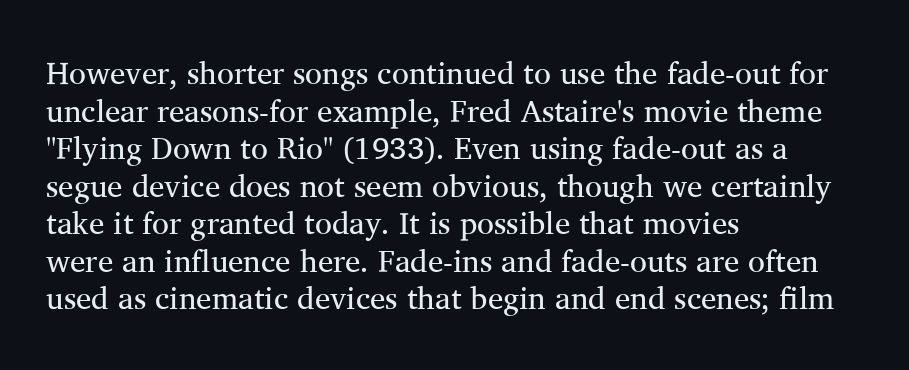
Q: Is the text bold? A: No.
Q: Is the text italic (slanted)? A: No, it is upright.
Q: Is the typeface a serif or a sans-serif typeface? A: Serif.
Q: Is the text underlined? A: No.
Q: How is the paragraph aligned? A: Left-aligned.
Q: Is the spacing between letters normal or unusually wide? A: Normal.
Q: Width (condensed, normal, or wide)? A: Normal.
Q: Stroke contrast? A: Medium.
Q: x-height? A: Medium.
Q: Monospaced? A: No.
